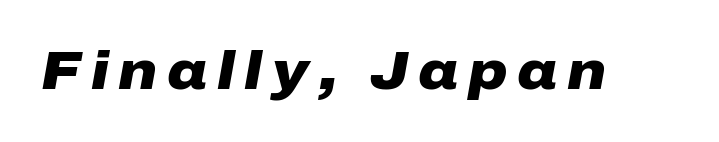
Q: Is the text bold? A: Yes.
Q: Is the text italic (slanted)? A: Yes, it leans right by about 10 degrees.
Q: Is the text underlined? A: No.
Q: Width (condensed, normal, or wide)? A: Wide.
Q: Stroke contrast? A: Low.
Q: x-height? A: Medium.
Q: Monospaced? A: No.
